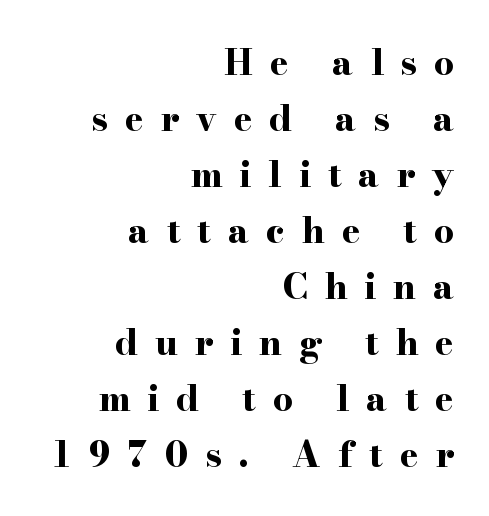
Q: Is the text bold? A: Yes.
Q: Is the text italic (slanted)? A: No, it is upright.
Q: Is the typeface a serif or a sans-serif typeface? A: Serif.
Q: Is the text underlined? A: No.
Q: How is the paragraph aligned? A: Right-aligned.
Q: Is the spacing between letters normal or unusually wide? A: Unusually wide.
Q: Is the spacing between lines tight, normal or loose? A: Normal.
Q: Width (condensed, normal, or wide)? A: Wide.
Q: Stroke contrast? A: High.
Q: x-height? A: Small.
Q: Monospaced? A: No.
